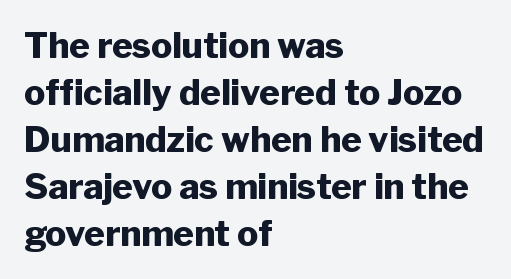
Q: Is the text bold? A: Yes.
Q: Is the text italic (slanted)? A: No, it is upright.
Q: Is the typeface a serif or a sans-serif typeface? A: Sans-serif.
Q: Is the text underlined? A: No.
Q: How is the paragraph aligned? A: Left-aligned.
Q: Is the spacing between letters normal or unusually wide? A: Normal.
Q: Is the spacing between lines tight, normal or loose? A: Normal.
Q: Width (condensed, normal, or wide)? A: Normal.
Q: Stroke contrast? A: Low.
Q: x-height? A: Medium.
Q: Monospaced? A: No.
